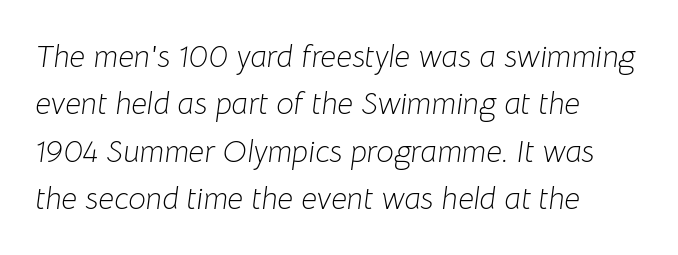
{"italic": "yes", "lean": "right", "slant_degrees": 8, "bold": "no", "weight": "light", "width": "normal", "stroke_contrast": "low", "x_height": "medium", "monospaced": "no", "underline": "no", "align": "left", "line_spacing": "normal", "line_spacing_ratio": 1.53, "letter_spacing": "normal", "letter_spacing_em": 0.0, "glyph_px": 31}
